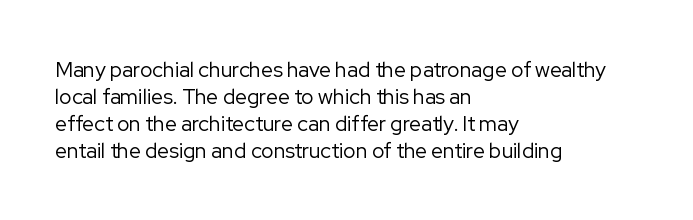
The image shows 21 px text type, upright; set left-aligned, normal line spacing (1.28x), normal letter spacing, not underlined.
